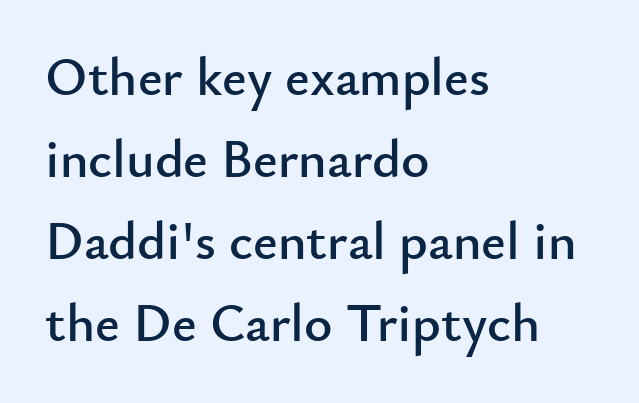
The image shows 54 px sans-serif type, upright; set left-aligned, normal line spacing (1.52x), normal letter spacing, not underlined; low stroke contrast and a small x-height.
